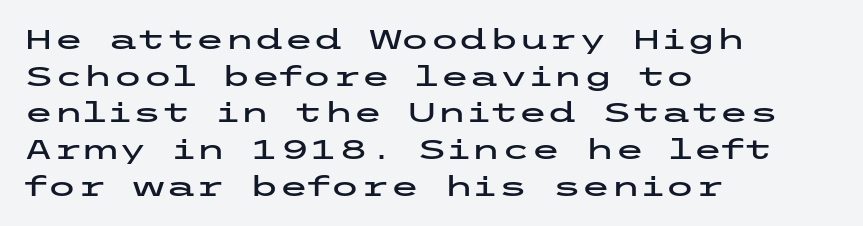
Alignment: flush left. The lettering stays uniformly vertical, giving the passage a roman look. The block of text has a typical density, with ordinary space between rows. Beneath every word, the page is bare. Compared with typical body copy, the letter spacing here is the same.
